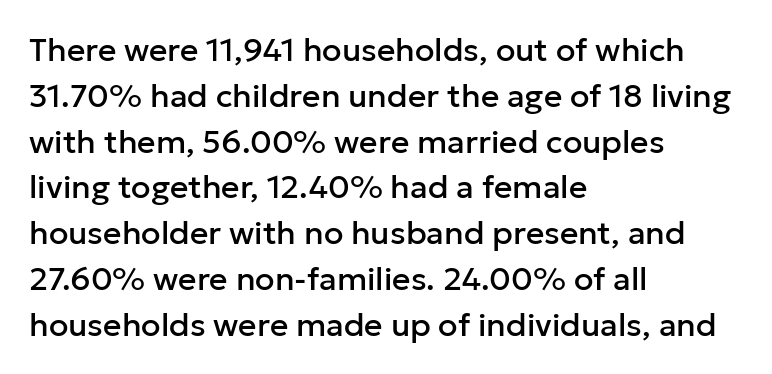
The image shows 32 px sans-serif type, upright; set left-aligned, normal line spacing (1.43x), normal letter spacing, not underlined; low stroke contrast and a medium x-height.
